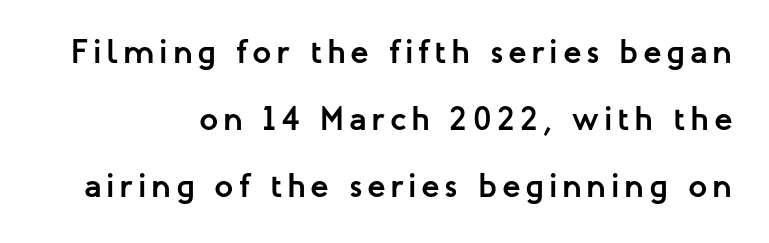
Q: Is the text bold? A: Yes.
Q: Is the text italic (slanted)? A: No, it is upright.
Q: Is the typeface a serif or a sans-serif typeface? A: Sans-serif.
Q: Is the text underlined? A: No.
Q: How is the paragraph aligned? A: Right-aligned.
Q: Is the spacing between lines tight, normal or loose? A: Loose.
Q: Width (condensed, normal, or wide)? A: Normal.
Q: Stroke contrast? A: Low.
Q: x-height? A: Medium.
Q: Monospaced? A: No.
